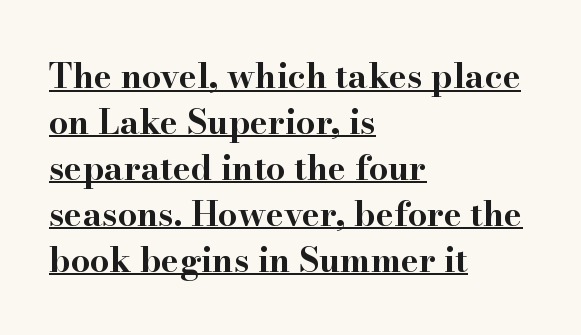
{"serif": "yes", "italic": "no", "bold": "yes", "weight": "bold", "width": "wide", "stroke_contrast": "high", "x_height": "small", "monospaced": "no", "underline": "yes", "align": "left", "line_spacing": "normal", "line_spacing_ratio": 1.35, "letter_spacing": "normal", "letter_spacing_em": 0.0, "glyph_px": 34}
